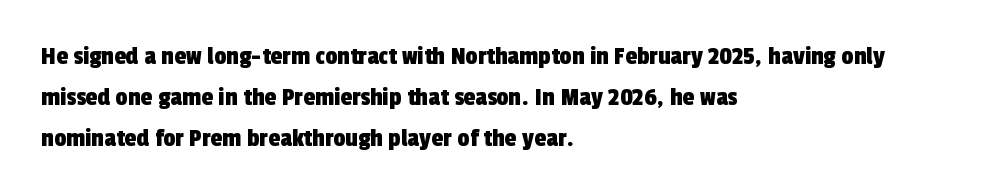
These lines sit exactly where default settings would place them. The baseline area is clear. Tracking here is standard; glyphs follow each other at the usual distance. Typeset ragged right — the left edge is the straight one.
